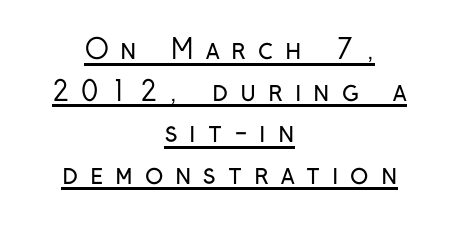
Q: Is the text bold? A: No.
Q: Is the text italic (slanted)? A: No, it is upright.
Q: Is the text underlined? A: Yes.
Q: How is the paragraph aligned? A: Centered.
Q: Is the spacing between letters normal or unusually wide? A: Unusually wide.
Q: Is the spacing between lines tight, normal or loose? A: Normal.
